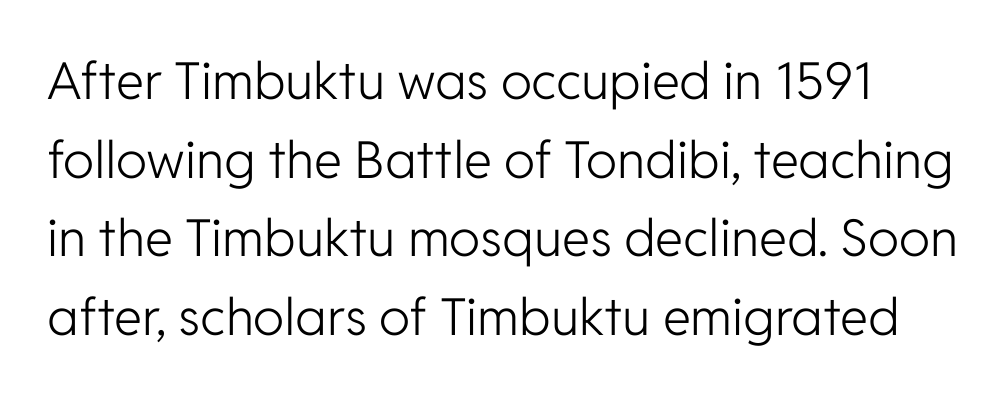
Q: Is the text bold? A: No.
Q: Is the text italic (slanted)? A: No, it is upright.
Q: Is the typeface a serif or a sans-serif typeface? A: Sans-serif.
Q: Is the text underlined? A: No.
Q: Is the spacing between letters normal or unusually wide? A: Normal.
Q: Is the spacing between lines tight, normal or loose? A: Normal.
Q: Width (condensed, normal, or wide)? A: Normal.
Q: Stroke contrast? A: Low.
Q: x-height? A: Medium.
Q: Monospaced? A: No.
